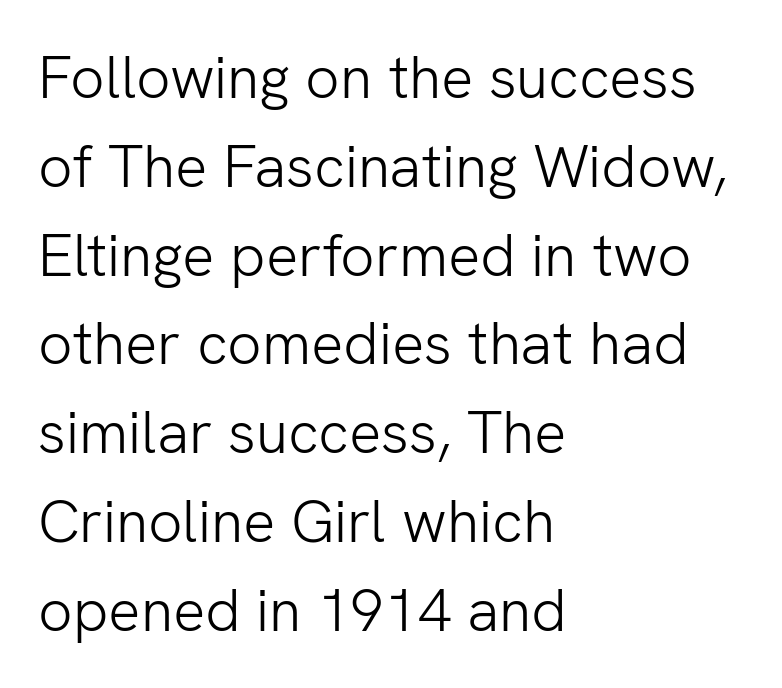
{"serif": "no", "italic": "no", "bold": "no", "weight": "light", "width": "normal", "stroke_contrast": "low", "x_height": "medium", "monospaced": "no", "underline": "no", "align": "left", "line_spacing": "normal", "line_spacing_ratio": 1.48, "letter_spacing": "normal", "letter_spacing_em": 0.0, "glyph_px": 60}
